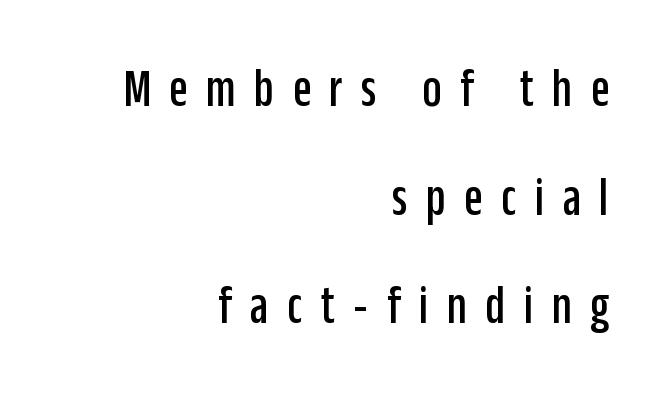
The image shows 54 px condensed sans-serif type, upright; set right-aligned, loose line spacing (2.01x), unusually wide letter spacing (+0.34 em), not underlined; low stroke contrast and a large x-height.
